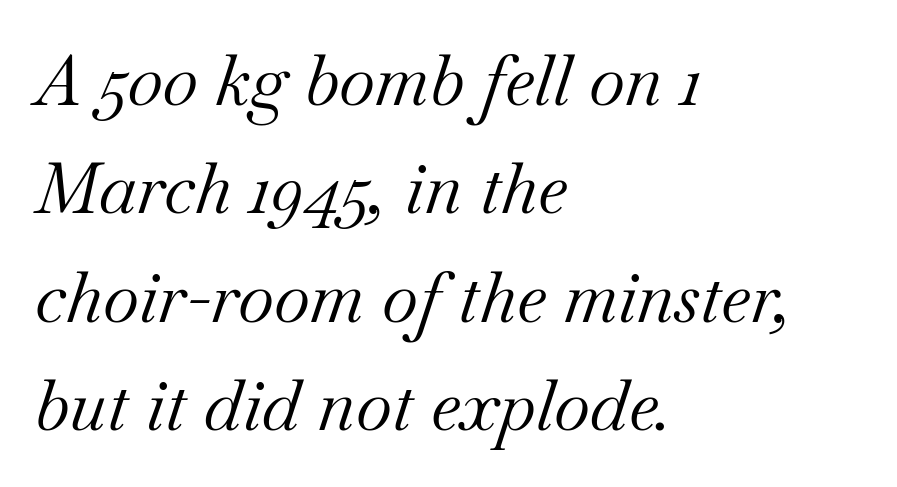
A student would call this left alignment; a typographer would say flush left, rag right. The tracking reads as untouched default to a designer's eye. The passage shown is not bold in any degree. The glyphs look as if they've been sheared to an angle. Letters rest on an invisible, unmarked baseline. One glance says typical: line gaps are just what's usual.
